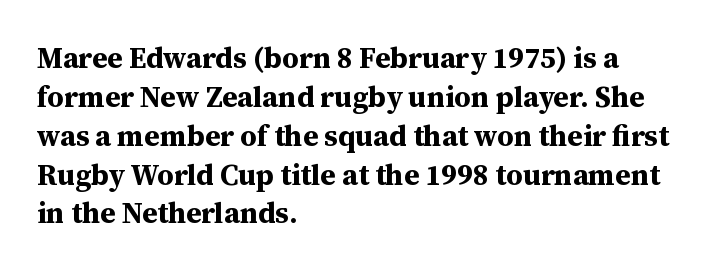
{"serif": "yes", "italic": "no", "bold": "yes", "weight": "bold", "width": "normal", "stroke_contrast": "medium", "x_height": "medium", "monospaced": "no", "underline": "no", "align": "left", "line_spacing": "normal", "line_spacing_ratio": 1.34, "letter_spacing": "normal", "letter_spacing_em": 0.0, "glyph_px": 29}
